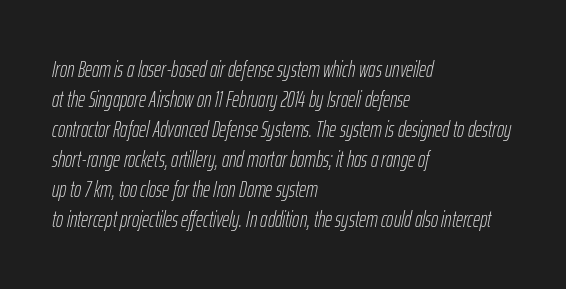
The image shows 22 px text type, italic (leaning right); set left-aligned, normal line spacing (1.36x), normal letter spacing, not underlined.
